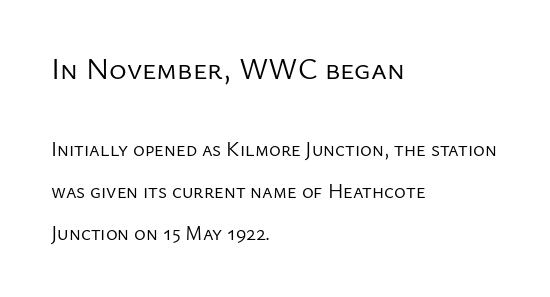
{"serif": "no", "italic": "no", "bold": "no", "weight": "regular", "width": "normal", "stroke_contrast": "low", "x_height": "medium", "monospaced": "no", "underline": "no", "align": "left", "line_spacing": "loose", "line_spacing_ratio": 2.08, "letter_spacing": "normal", "letter_spacing_em": 0.0, "larger_block": "first", "size_ratio": 1.5, "glyph_px": 30}
